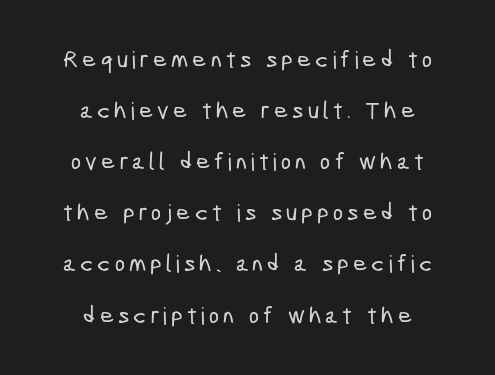
{"underline": "no", "align": "center", "line_spacing": "loose", "line_spacing_ratio": 2.13, "glyph_px": 24}
